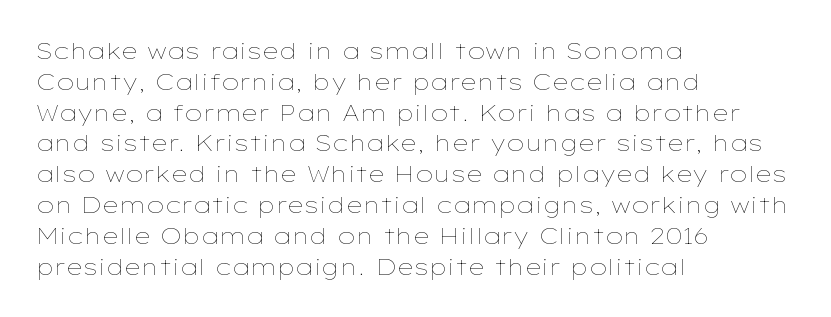
{"italic": "no", "bold": "no", "underline": "no", "align": "left", "line_spacing": "normal", "line_spacing_ratio": 1.34, "letter_spacing": "normal", "letter_spacing_em": 0.0, "glyph_px": 23}
